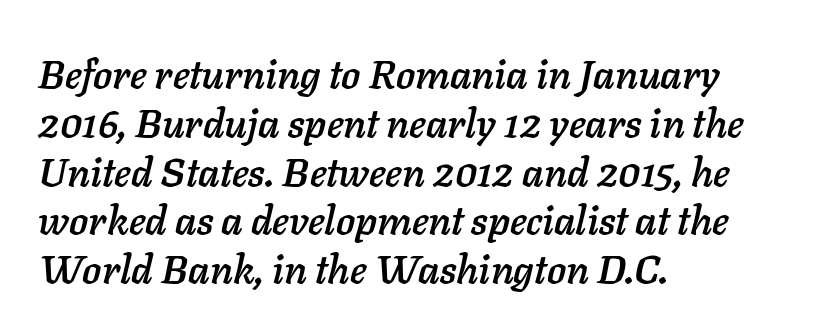
The glyphs look as if they've been sheared to an angle. All the whitespace from short lines collects on the right. The words here are not underlined. Each letter keeps its own natural width here, so spacing adapts to shape. Observe the ordinary spacing: letters are neighbours, not strangers.
